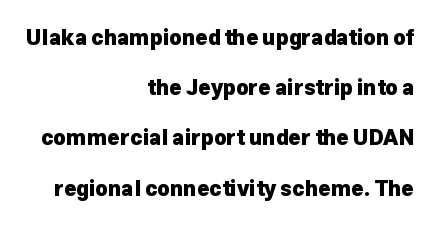
The image shows 21 px bold type, upright; set right-aligned, loose line spacing (2.39x), normal letter spacing, not underlined.
